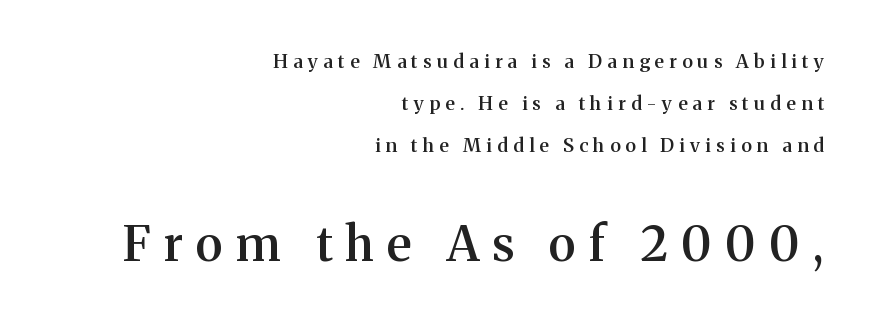
Q: Is the text bold? A: Semi-bold.
Q: Is the text italic (slanted)? A: No, it is upright.
Q: Is the typeface a serif or a sans-serif typeface? A: Serif.
Q: Is the text underlined? A: No.
Q: How is the paragraph aligned? A: Right-aligned.
Q: Is the spacing between letters normal or unusually wide? A: Unusually wide.
Q: Is the spacing between lines tight, normal or loose? A: Loose.
Q: Which block of text is set in a larger size, the first (top) or the second (bottom)? A: The second (bottom) one.
Q: Width (condensed, normal, or wide)? A: Normal.
Q: Stroke contrast? A: Medium.
Q: x-height? A: Medium.
Q: Monospaced? A: No.
